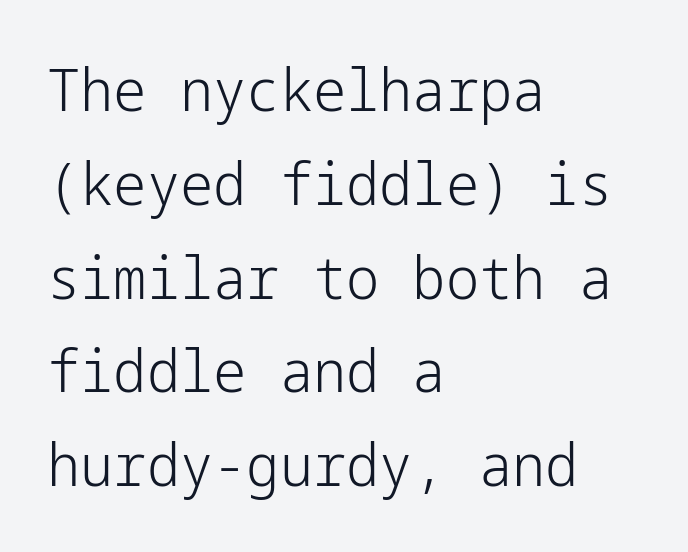
The image shows 59 px light sans-serif type, upright; set left-aligned, normal line spacing (1.59x), normal letter spacing, not underlined; low stroke contrast and a medium x-height.
